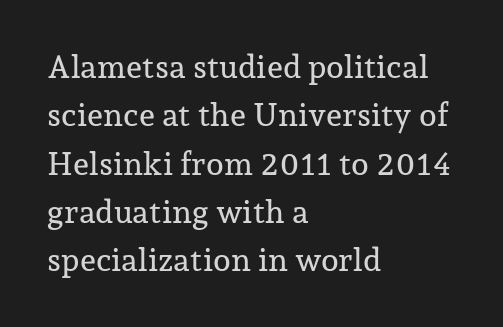
Q: Is the text italic (slanted)? A: No, it is upright.
Q: Is the typeface a serif or a sans-serif typeface? A: Serif.
Q: Is the text underlined? A: No.
Q: How is the paragraph aligned? A: Left-aligned.
Q: Is the spacing between letters normal or unusually wide? A: Normal.
Q: Is the spacing between lines tight, normal or loose? A: Normal.
Q: Width (condensed, normal, or wide)? A: Normal.
Q: Stroke contrast? A: Low.
Q: x-height? A: Medium.
Q: Monospaced? A: No.
